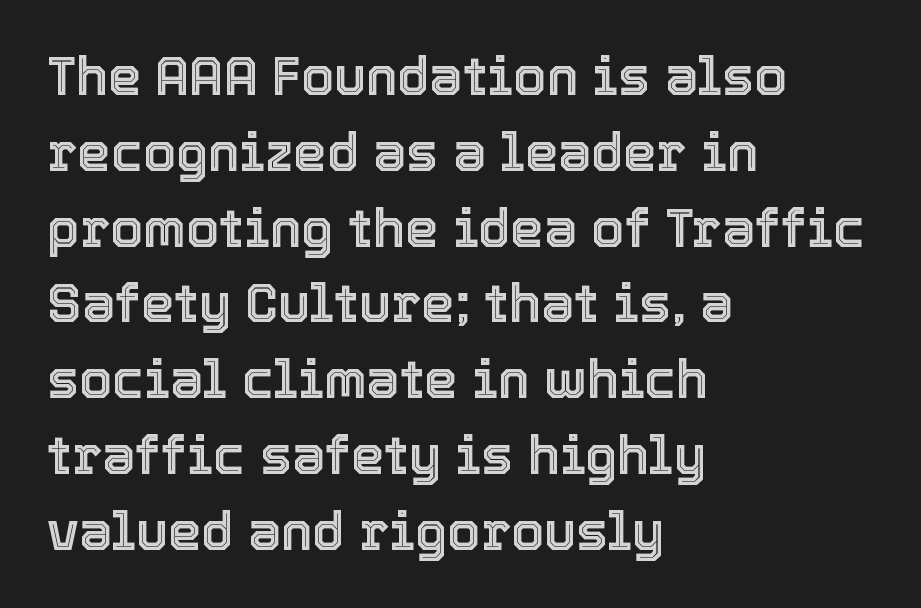
The line texture is even and compact thanks to regular tracking. A normal amount of white space separates one row of letters from the next. Is this a fixed-width face? No — the glyphs have proportional, varying widths. Italic: no, the glyphs are upright roman. The ragged edge is on the right, which tells us the setting is flush left.
